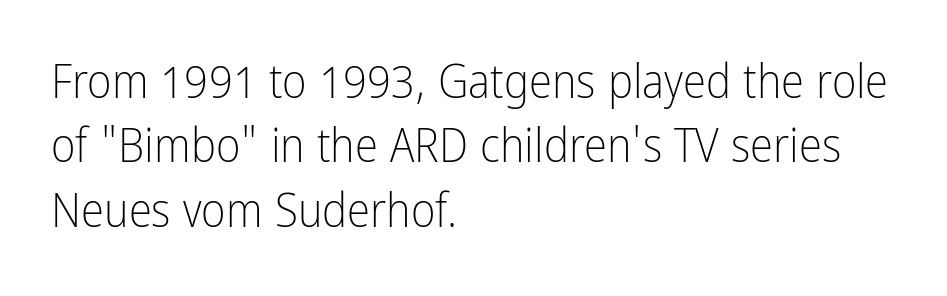
The letterforms sit at book weight or below. Bare-footed words on every line. Glyph-to-glyph distance matches everyday printed text. Nope, not italic — everything's standing straight. The rendering uses natural spacing where letterforms have individual widths.
